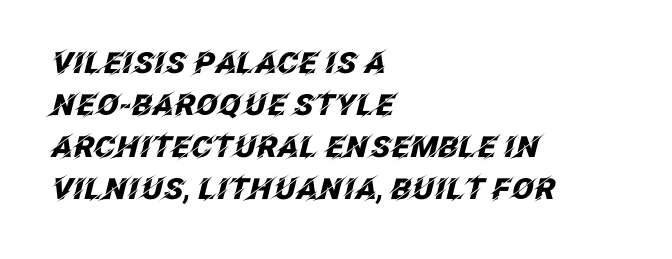
Q: Is the text bold? A: Yes.
Q: Is the text italic (slanted)? A: Yes, it leans right by about 12 degrees.
Q: Is the text underlined? A: No.
Q: How is the paragraph aligned? A: Left-aligned.
Q: Is the spacing between letters normal or unusually wide? A: Normal.
Q: Is the spacing between lines tight, normal or loose? A: Normal.
Q: Width (condensed, normal, or wide)? A: Normal.
Q: Stroke contrast? A: Low.
Q: x-height? A: Large.
Q: Monospaced? A: No.
